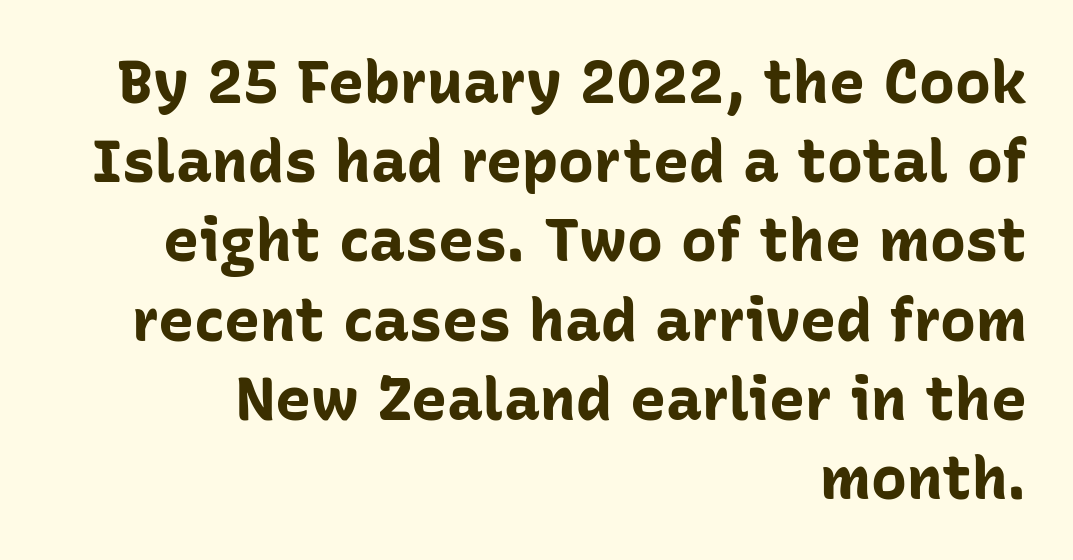
Which margin do the lines hug? The right one — the left edge is uneven. The glyphs are unaccompanied by any horizontal stroke below them. A dark, heavy texture on the line: the type is bold. Every character sits straight up, as roman type does. The letters advance in unequal steps, a hallmark of proportional type. Tracking here is standard; glyphs follow each other at the usual distance.
